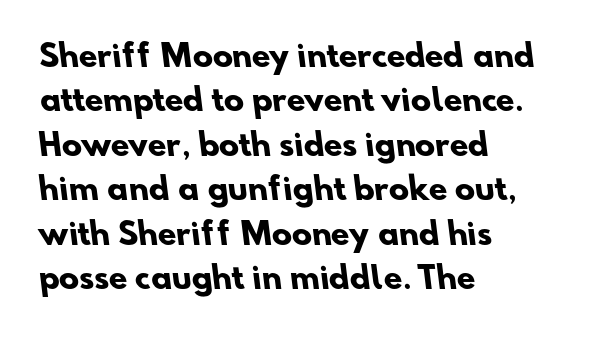
{"serif": "no", "bold": "yes", "weight": "heavy", "width": "normal", "stroke_contrast": "low", "x_height": "small", "monospaced": "no", "underline": "no", "align": "left", "line_spacing": "normal", "line_spacing_ratio": 1.48, "letter_spacing": "normal", "letter_spacing_em": 0.0, "glyph_px": 30}
